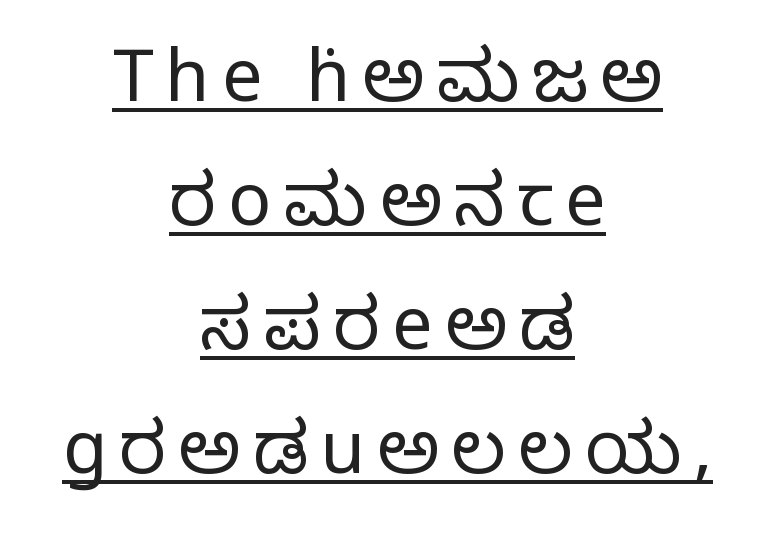
The face used here appears with an underline applied. The passage is arranged like a title page — every line centered. Do the characters align in a grid? No, the font is proportional. Observe the serifs anchoring each vertical stroke in this sample. Ordinary non-slanted type is in use. Nothing heavy about these letters — not bold at all.
